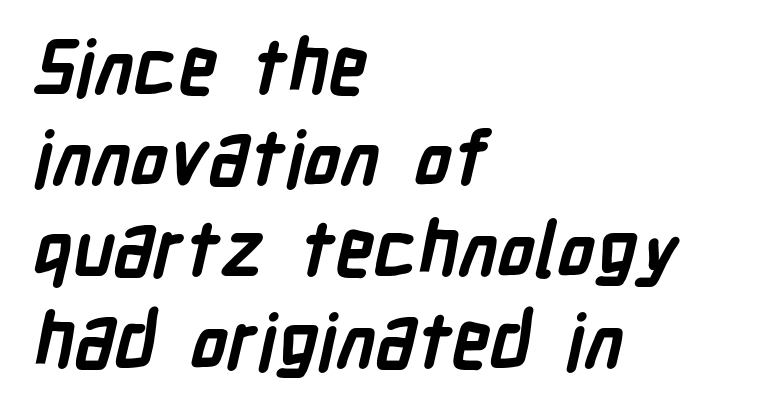
The image shows 76 px semibold, condensed sans-serif type; set left-aligned, line spacing 1.2x, normal letter spacing, not underlined; low stroke contrast and a medium x-height.
